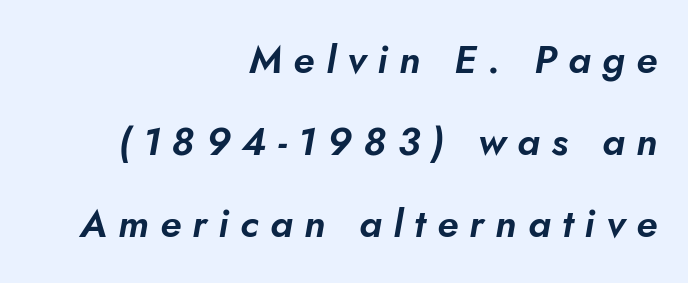
The image shows 39 px sans-serif type; set right-aligned, loose line spacing (2.1x), unusually wide letter spacing (+0.29 em), not underlined; low stroke contrast and a small x-height.
